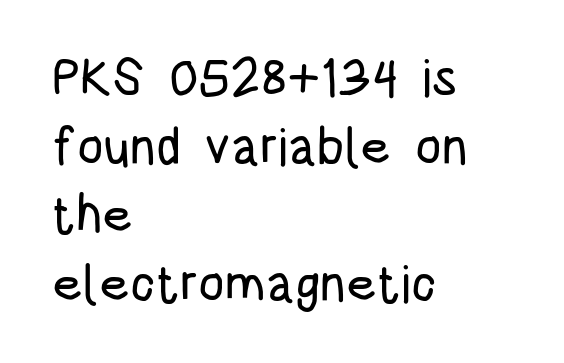
The image shows 52 px condensed sans-serif type, upright; set left-aligned, normal line spacing (1.32x), normal letter spacing, not underlined; low stroke contrast and a large x-height.
